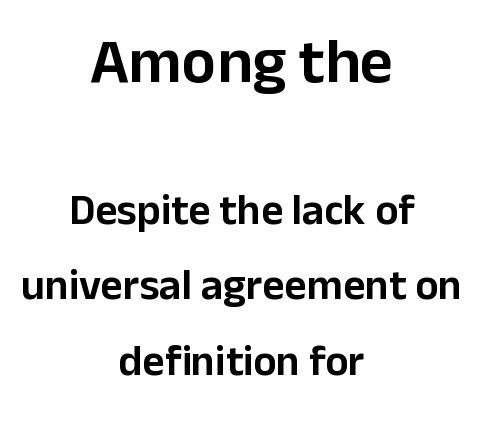
Rendered with straight, roman letterforms. Varying glyph widths throughout — classic text-font behaviour. Decoration check: the copy has no underline. Here the first block reads like a headline and the second like body copy. The designer went with a sans here, leaving each stem footless. Inter-character spacing is left at the font's built-in metrics.
